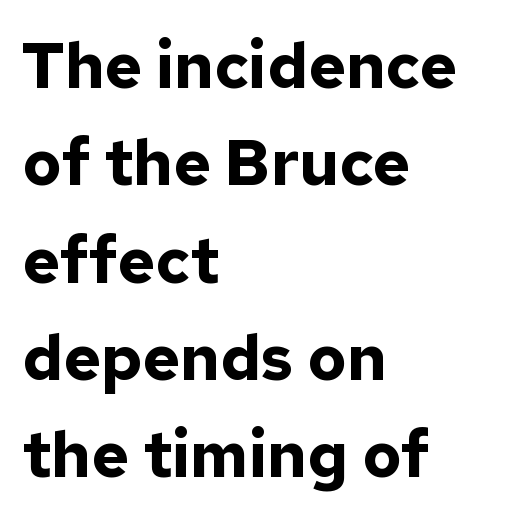
{"serif": "no", "italic": "no", "bold": "yes", "weight": "bold", "width": "normal", "stroke_contrast": "low", "x_height": "medium", "monospaced": "no", "underline": "no", "align": "left", "line_spacing": "normal", "line_spacing_ratio": 1.52, "letter_spacing": "normal", "letter_spacing_em": 0.0, "glyph_px": 64}
